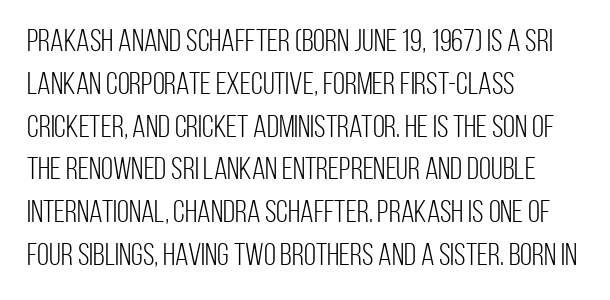
Caption: standard tracking, unaltered. A typesetter would call this leading conventional body-copy spacing. The font sits on the lighter half of the weight spectrum, regular included. Does the copy run flush right? No — it runs flush left.
